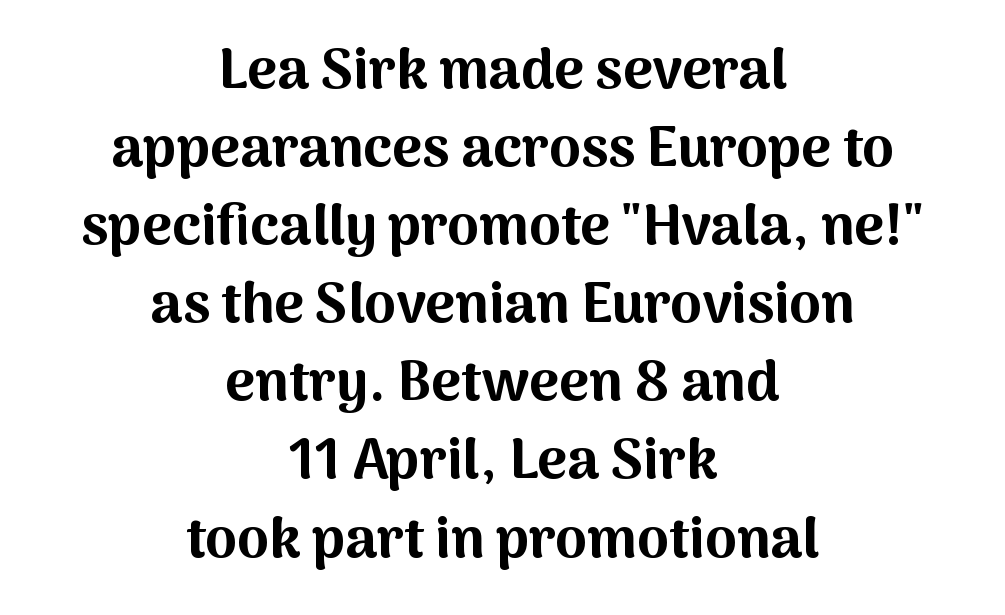
{"serif": "no", "italic": "no", "bold": "yes", "weight": "bold", "width": "normal", "stroke_contrast": "medium", "x_height": "medium", "monospaced": "no", "underline": "no", "align": "center", "line_spacing": "normal", "line_spacing_ratio": 1.37, "letter_spacing": "normal", "letter_spacing_em": 0.0, "glyph_px": 57}
